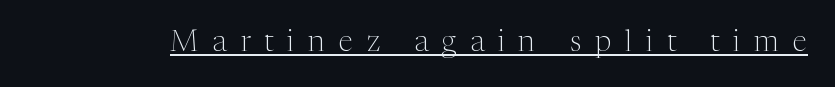
{"serif": "yes", "italic": "no", "bold": "no", "weight": "light", "width": "normal", "stroke_contrast": "medium", "x_height": "medium", "monospaced": "no", "underline": "yes", "letter_spacing": "wide", "letter_spacing_em": 0.46, "glyph_px": 30}
